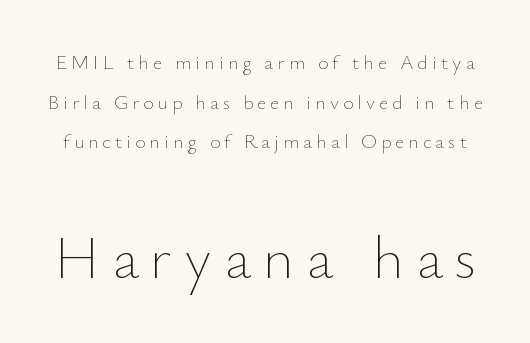
{"italic": "no", "bold": "no", "weight": "thin", "width": "normal", "stroke_contrast": "low", "x_height": "small", "monospaced": "no", "underline": "no", "line_spacing": "loose", "line_spacing_ratio": 1.98, "letter_spacing": "wide", "letter_spacing_em": 0.2, "larger_block": "second", "size_ratio": 3.0, "glyph_px": 60}
